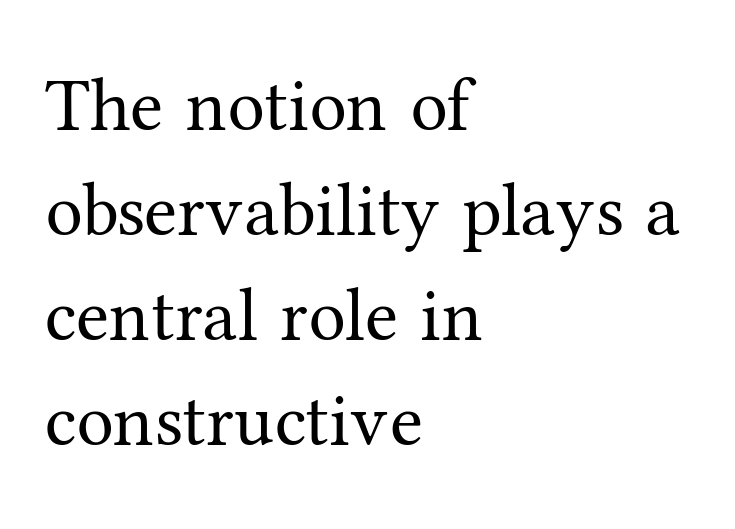
Is this a sans? No — the strokes have serifs. Nobody drew a line under any word here. The space between consecutive lines is moderate. Nothing unusual about the tracking: characters are spaced as the font intends.
